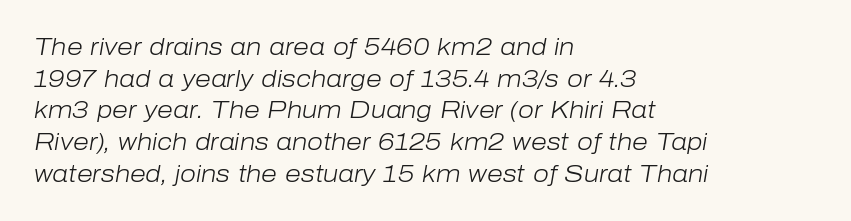
{"italic": "yes", "lean": "right", "slant_degrees": 10, "bold": "no", "underline": "no", "align": "left", "line_spacing": "normal", "line_spacing_ratio": 1.38, "letter_spacing": "normal", "letter_spacing_em": 0.0, "glyph_px": 23}
